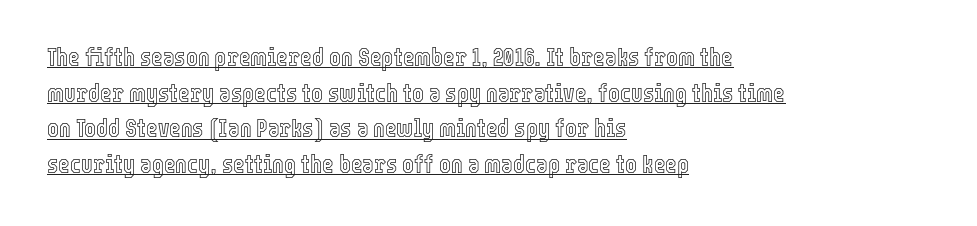
{"italic": "no", "underline": "yes", "align": "left", "line_spacing": "normal", "line_spacing_ratio": 1.43, "letter_spacing": "normal", "letter_spacing_em": 0.0, "glyph_px": 25}
